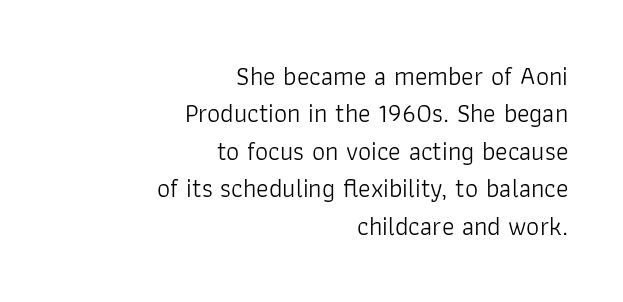
Q: Is the text bold? A: No.
Q: Is the text italic (slanted)? A: No, it is upright.
Q: Is the text underlined? A: No.
Q: How is the paragraph aligned? A: Right-aligned.
Q: Is the spacing between letters normal or unusually wide? A: Normal.
Q: Is the spacing between lines tight, normal or loose? A: Normal.
